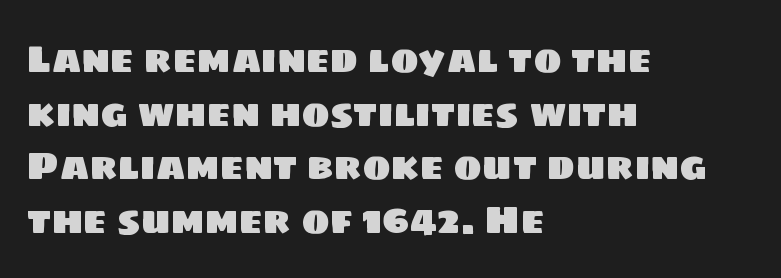
Q: Is the typeface a serif or a sans-serif typeface? A: Sans-serif.
Q: Is the text underlined? A: No.
Q: How is the paragraph aligned? A: Left-aligned.
Q: Is the spacing between letters normal or unusually wide? A: Normal.
Q: Is the spacing between lines tight, normal or loose? A: Normal.
Q: Width (condensed, normal, or wide)? A: Normal.
Q: Stroke contrast? A: Low.
Q: x-height? A: Large.
Q: Monospaced? A: No.
